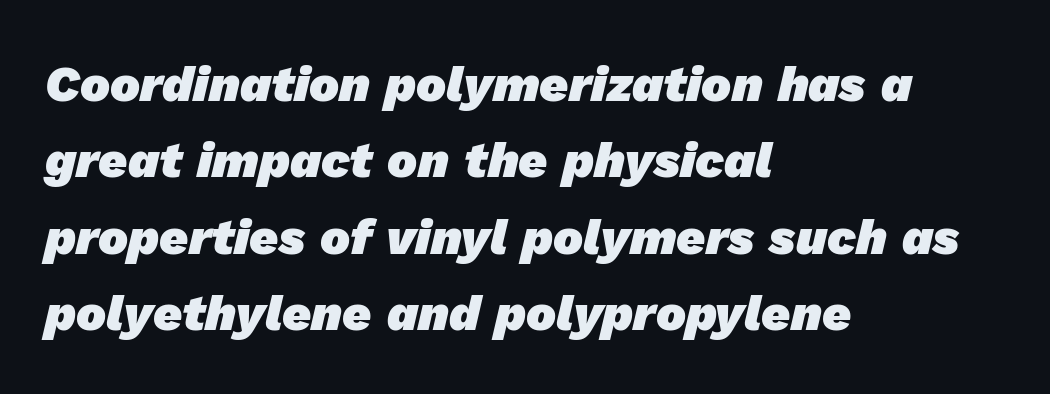
Check under the words: just untouched page. The compositor pushed each line to the left boundary. Summary of vertical rhythm: regular, with standard interline spacing. Is this a fixed-width face? No — the glyphs have proportional, varying widths. Honestly, the letter spacing is just normal — you wouldn't notice it. Set as a true bold cut, around the 700 mark.
